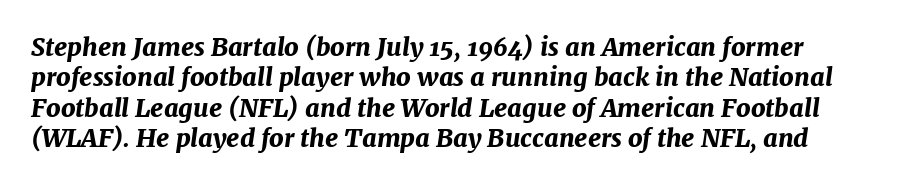
The image shows 25 px bold type, italic (leaning right); set line spacing 1.22x, normal letter spacing, not underlined.
